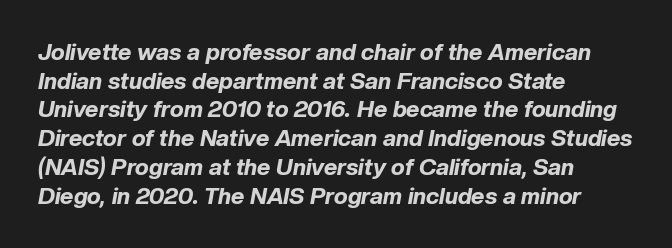
{"italic": "yes", "lean": "right", "slant_degrees": 10, "bold": "yes", "underline": "no", "align": "left", "line_spacing": "normal", "line_spacing_ratio": 1.25, "letter_spacing": "normal", "letter_spacing_em": 0.0, "glyph_px": 23}
